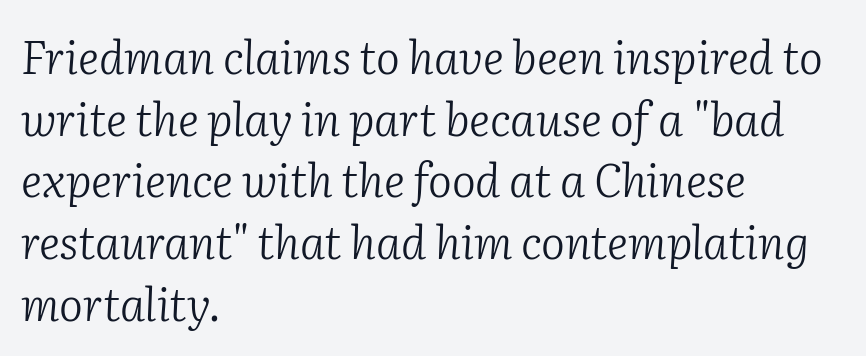
The image shows 45 px light serif type, italic (leaning right); set left-aligned, normal line spacing (1.37x), normal letter spacing, not underlined; low stroke contrast and a medium x-height.
